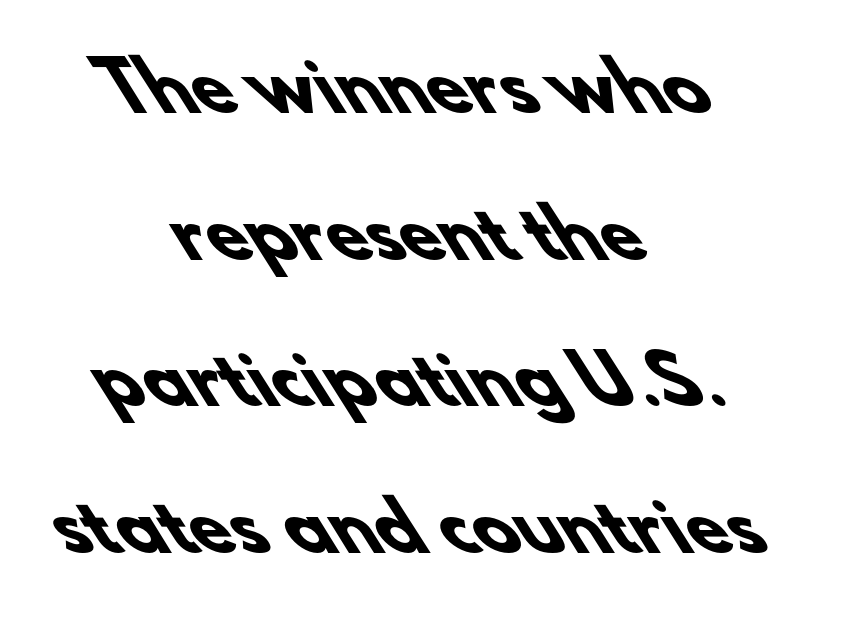
{"serif": "no", "bold": "yes", "weight": "heavy", "width": "normal", "stroke_contrast": "low", "x_height": "small", "monospaced": "no", "underline": "no", "align": "center", "line_spacing": "loose", "line_spacing_ratio": 2.19, "letter_spacing": "normal", "letter_spacing_em": 0.0, "glyph_px": 67}
